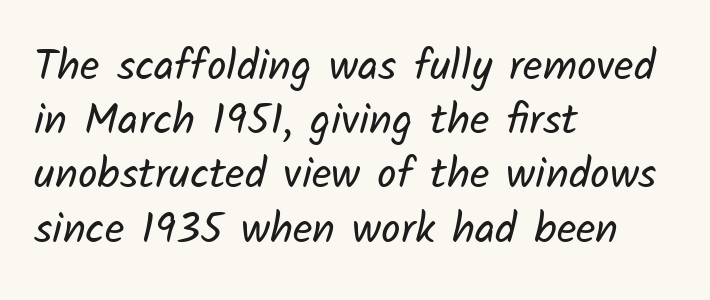
Does the type have serifs? No, each stem ends abruptly. The line-height multiplier appears to be the usual default. Underlining? Definitely not there. Think of a printed novel: that variable character pitch is what you see here. Nobody touched the tracking dial on this one. Heaviness? Minimal to ordinary, like unemphasized prose.
